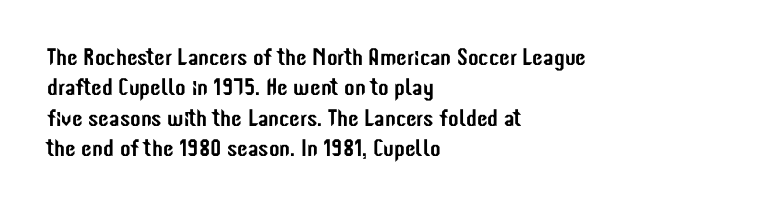
Q: Is the text italic (slanted)? A: No, it is upright.
Q: Is the text underlined? A: No.
Q: How is the paragraph aligned? A: Left-aligned.
Q: Is the spacing between letters normal or unusually wide? A: Normal.
Q: Is the spacing between lines tight, normal or loose? A: Normal.
